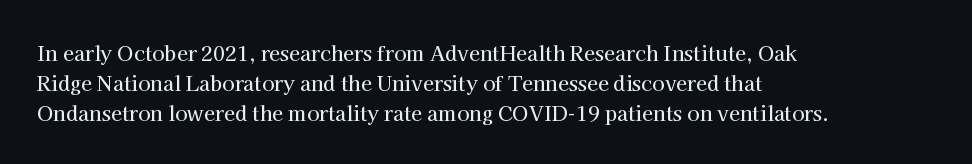
The image shows 20 px text type, upright; set left-aligned, normal line spacing (1.5x), normal letter spacing, not underlined.
